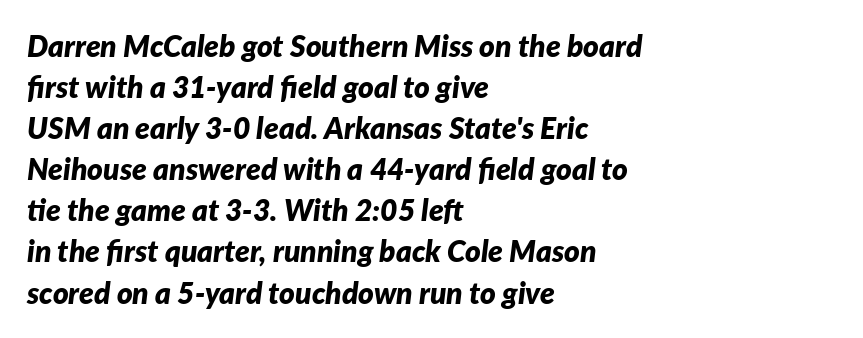
The passage is arranged the way most books set body copy — flush left. A normal amount of white space separates one row of letters from the next. I'd describe the lettering as bold — thick and assertive. Characters follow at the spacing the type designer built in. Think of a printed novel: that variable character pitch is what you see here. Each row of text sits above clean, open space.
